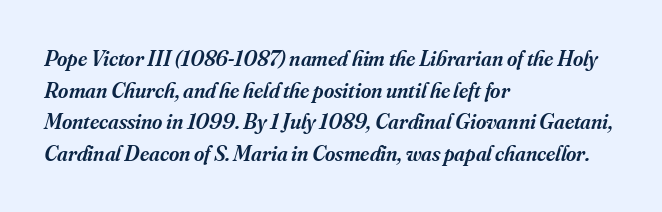
{"italic": "yes", "lean": "right", "slant_degrees": 16, "bold": "semi", "underline": "no", "align": "left", "line_spacing": "normal", "line_spacing_ratio": 1.44, "letter_spacing": "normal", "letter_spacing_em": 0.0, "glyph_px": 22}
